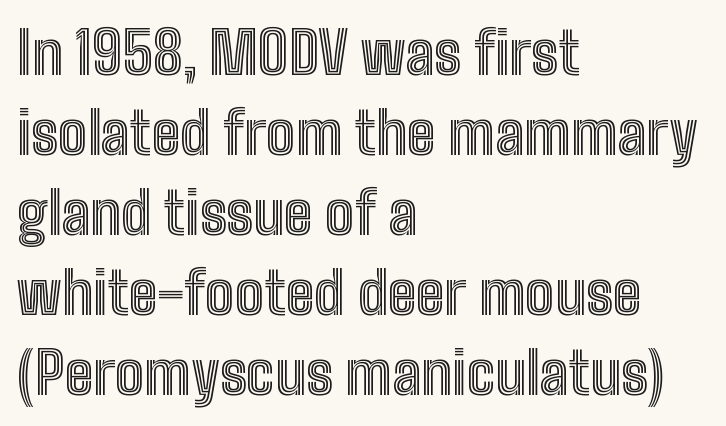
{"italic": "no", "width": "condensed", "x_height": "medium", "monospaced": "no", "underline": "no", "align": "left", "line_spacing": "normal", "line_spacing_ratio": 1.38, "letter_spacing": "normal", "letter_spacing_em": 0.0, "glyph_px": 58}
